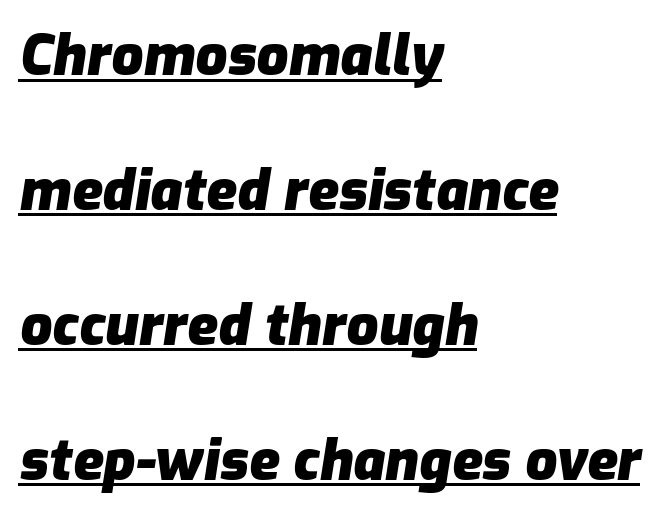
The image shows 56 px heavy type, italic (leaning right); set left-aligned, loose line spacing (2.41x), normal letter spacing, underlined; low stroke contrast and a medium x-height.
